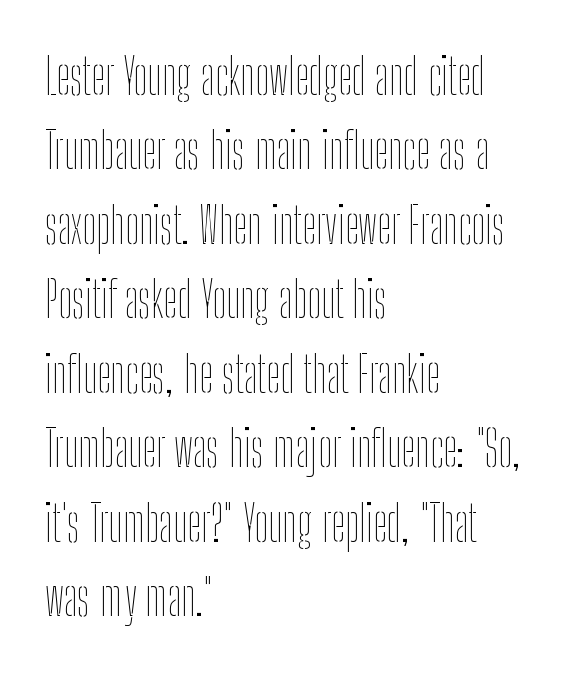
The image shows 50 px thin, condensed type, upright; set left-aligned, normal line spacing (1.49x), normal letter spacing, not underlined; low stroke contrast and a medium x-height.
